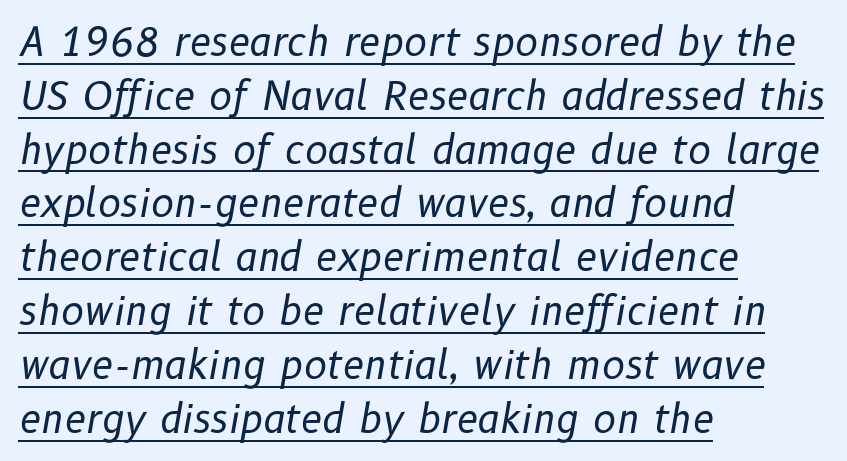
{"italic": "yes", "lean": "right", "slant_degrees": 10, "bold": "no", "weight": "regular", "width": "normal", "stroke_contrast": "low", "x_height": "medium", "monospaced": "no", "underline": "yes", "align": "left", "line_spacing": "normal", "line_spacing_ratio": 1.38, "letter_spacing": "normal", "letter_spacing_em": 0.0, "glyph_px": 39}
